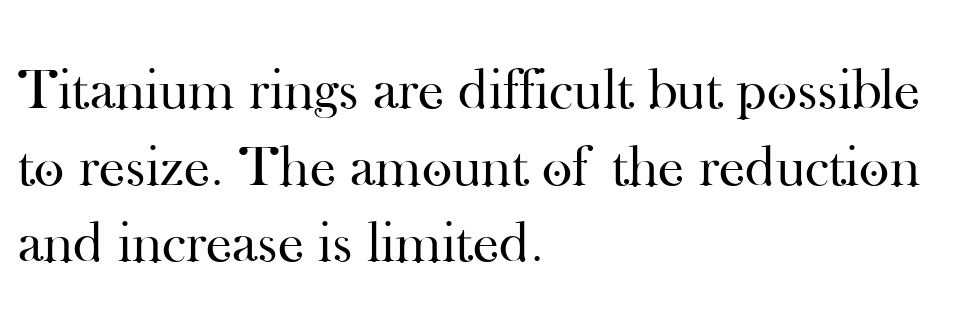
{"serif": "yes", "italic": "no", "bold": "no", "weight": "regular", "width": "normal", "stroke_contrast": "high", "x_height": "small", "monospaced": "no", "underline": "no", "align": "left", "line_spacing": "normal", "line_spacing_ratio": 1.32, "letter_spacing": "normal", "letter_spacing_em": 0.0, "glyph_px": 58}
